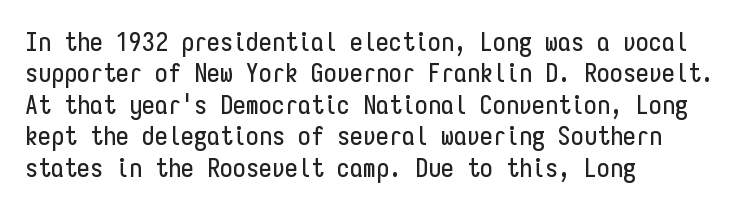
Q: Is the text italic (slanted)? A: No, it is upright.
Q: Is the text underlined? A: No.
Q: How is the paragraph aligned? A: Left-aligned.
Q: Is the spacing between letters normal or unusually wide? A: Normal.
